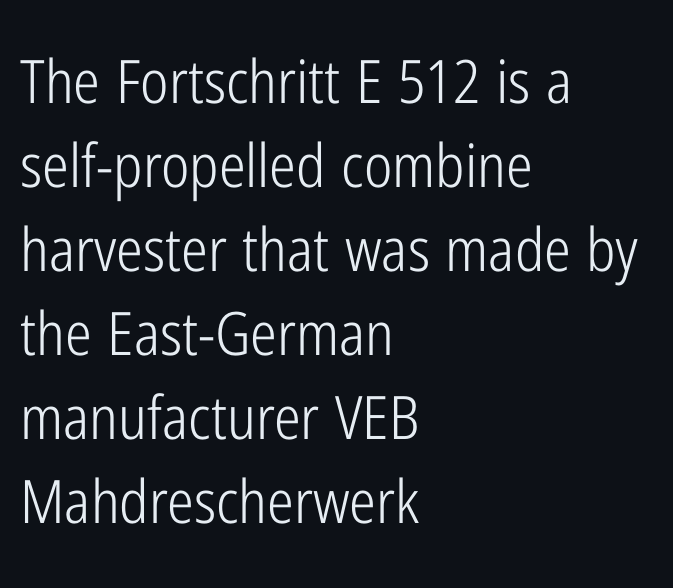
Casual observation: everything's shoved over to the left. Weight: in the light-to-regular range. The string is rendered with underlining switched off. Notice how the stems are strictly vertical — no italics here.
